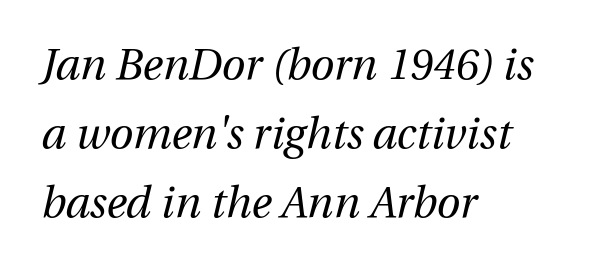
Horizontally, the lines are justified to the leading edge only. Spacing between characters is what you'd get straight out of the box. Unmarked baselines from the first word to the last. The characters are drawn with everyday or finer stroke widths. Does the leading feel generous? No, just average. The face used here is proportionally spaced, like ordinary book or web type.
